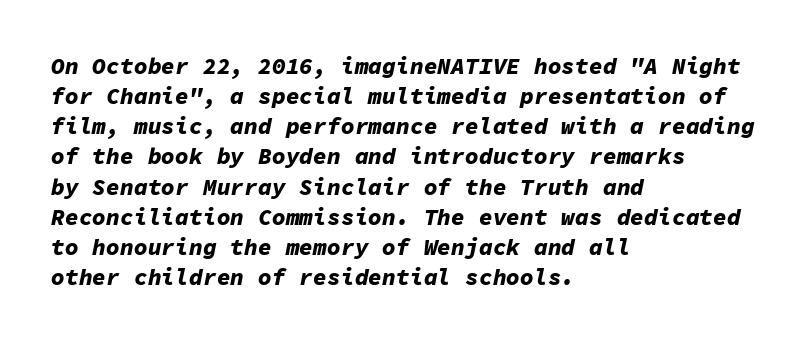
Q: Is the text bold? A: Yes.
Q: Is the text italic (slanted)? A: Yes, it leans right by about 11 degrees.
Q: Is the text underlined? A: No.
Q: How is the paragraph aligned? A: Left-aligned.
Q: Is the spacing between letters normal or unusually wide? A: Normal.
Q: Is the spacing between lines tight, normal or loose? A: Normal.
